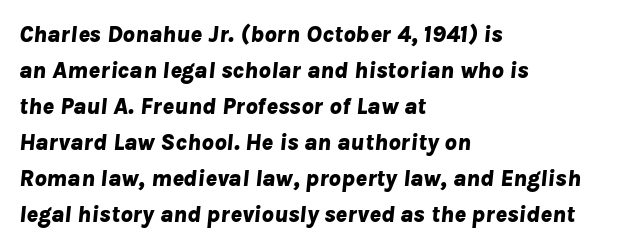
The image shows 24 px bold type, italic (leaning right); set left-aligned, normal line spacing (1.5x), normal letter spacing, not underlined.
